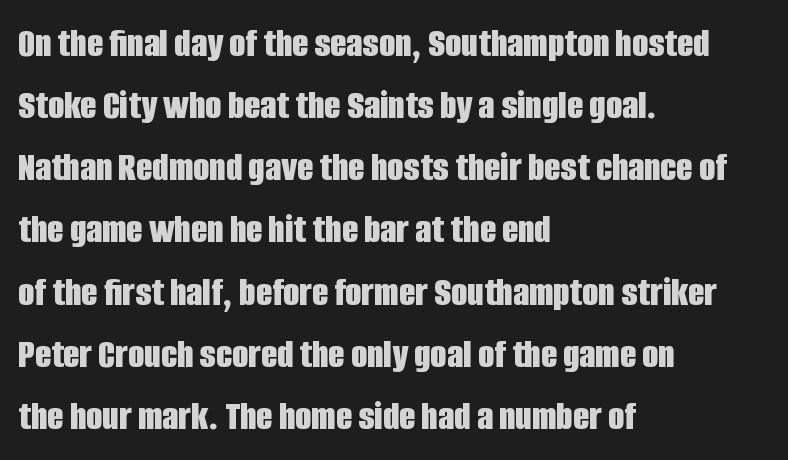
The image shows 42 px bold, condensed sans-serif type, upright; set left-aligned, normal line spacing (1.48x), normal letter spacing, not underlined; low stroke contrast and a large x-height.
